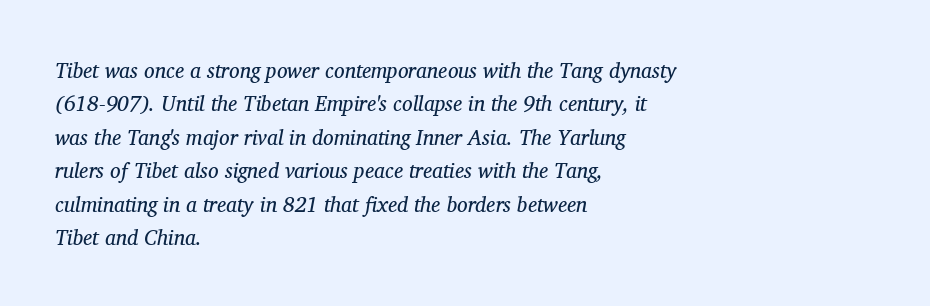
{"italic": "yes", "lean": "right", "slant_degrees": 11, "bold": "no", "underline": "no", "align": "left", "line_spacing": "normal", "line_spacing_ratio": 1.59, "letter_spacing": "normal", "letter_spacing_em": 0.0, "glyph_px": 21}
